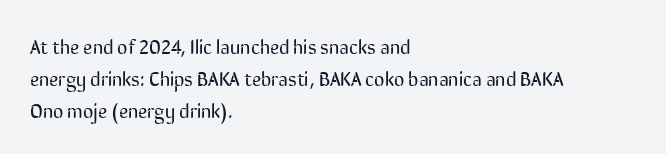
Q: Is the text bold? A: No.
Q: Is the text italic (slanted)? A: No, it is upright.
Q: Is the text underlined? A: No.
Q: How is the paragraph aligned? A: Left-aligned.
Q: Is the spacing between letters normal or unusually wide? A: Normal.
Q: Is the spacing between lines tight, normal or loose? A: Normal.
